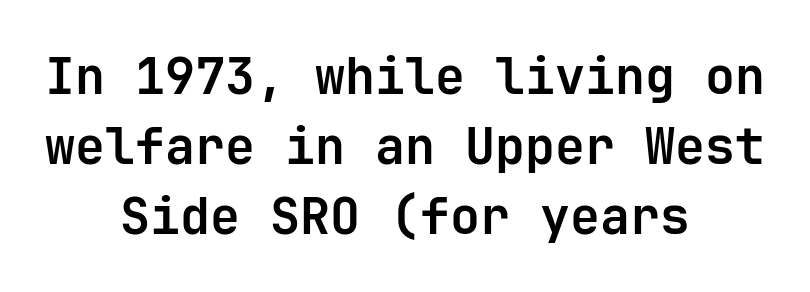
{"serif": "no", "italic": "no", "bold": "yes", "weight": "bold", "width": "normal", "stroke_contrast": "low", "x_height": "medium", "monospaced": "yes", "underline": "no", "align": "center", "line_spacing": "normal", "line_spacing_ratio": 1.4, "letter_spacing": "normal", "letter_spacing_em": 0.0, "glyph_px": 50}
